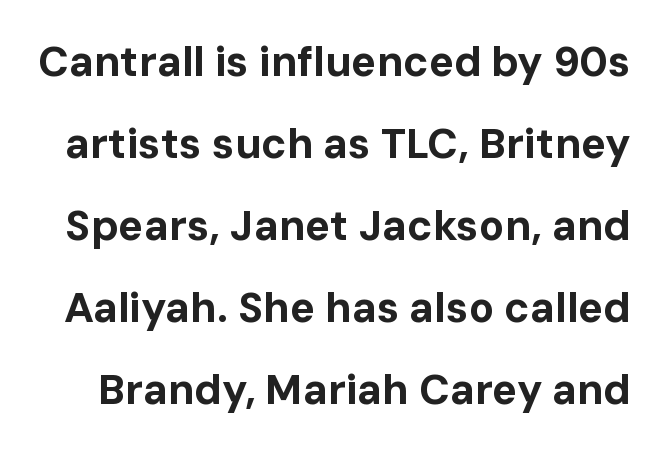
The image shows 42 px bold sans-serif type, upright; set loose line spacing (1.95x), normal letter spacing, not underlined; low stroke contrast and a medium x-height.
